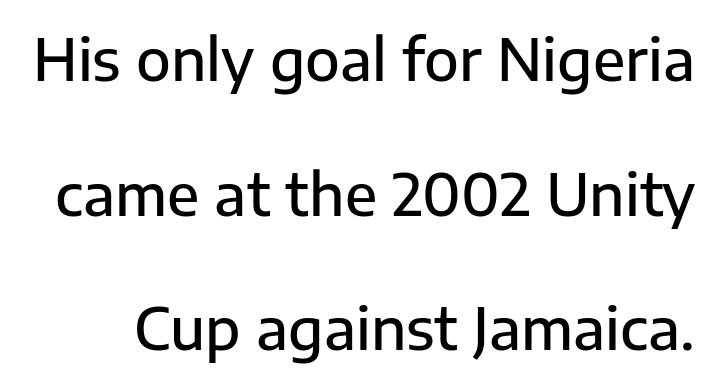
In terms of leading, this rendering errs on the spacious side. The passage shown is semibold, sitting just below true bold. Varying glyph widths throughout — classic text-font behaviour. Underlining? Definitely not there.
